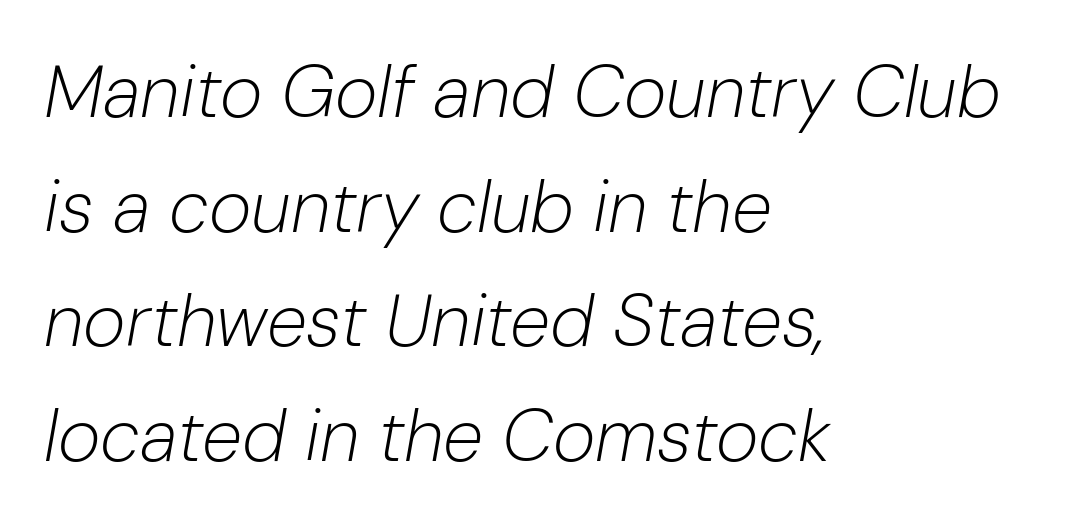
{"italic": "yes", "lean": "right", "slant_degrees": 10, "bold": "no", "weight": "light", "width": "normal", "stroke_contrast": "low", "x_height": "medium", "monospaced": "no", "underline": "no", "align": "left", "line_spacing": "normal", "line_spacing_ratio": 1.57, "letter_spacing": "normal", "letter_spacing_em": 0.0, "glyph_px": 73}
